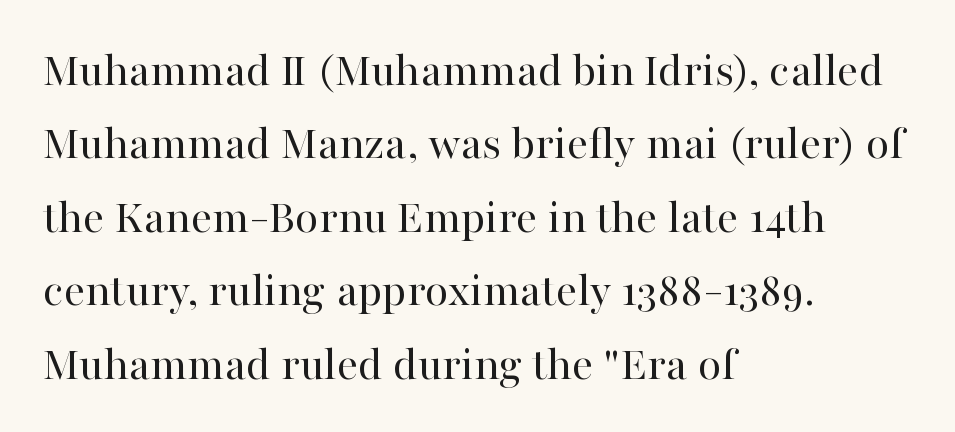
The image shows 48 px regular-weight serif type, upright; set left-aligned, normal line spacing (1.53x), normal letter spacing, not underlined; high stroke contrast and a medium x-height.
